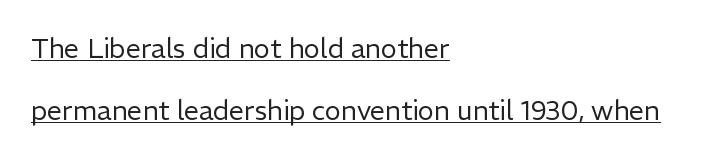
{"italic": "no", "bold": "no", "underline": "yes", "align": "left", "line_spacing": "loose", "line_spacing_ratio": 2.28, "letter_spacing": "normal", "letter_spacing_em": 0.0, "glyph_px": 27}
